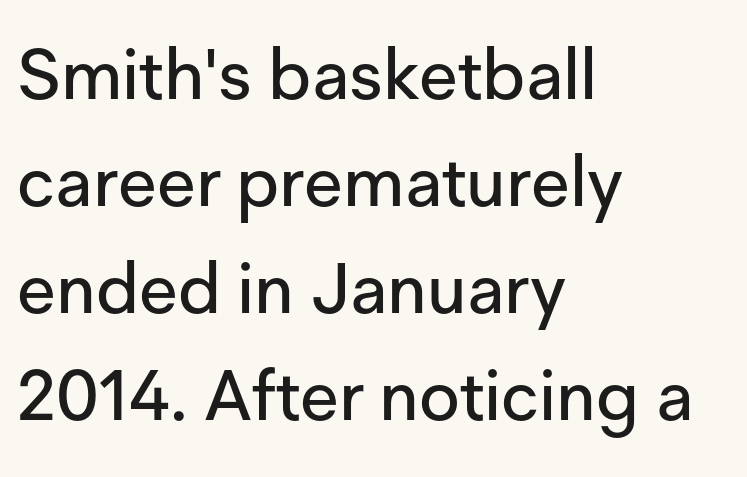
Horizontally, the lines are justified to the leading edge only. Clear beneath every line of the passage. Italic? Not at all — the glyphs are vertical. What's the leading like? Ordinary, nothing unusual. Characters follow at the spacing the type designer built in. The typeface chosen for these lines omits serifs.
